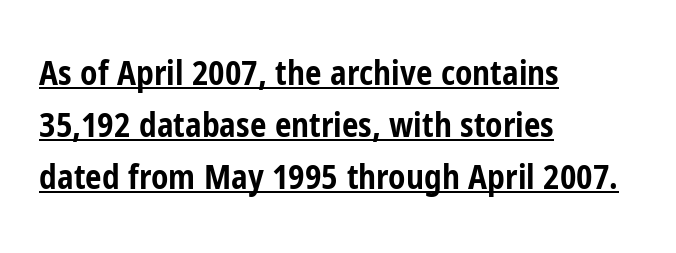
{"serif": "no", "italic": "no", "bold": "yes", "weight": "bold", "width": "condensed", "stroke_contrast": "low", "x_height": "medium", "monospaced": "no", "underline": "yes", "align": "left", "line_spacing": "normal", "line_spacing_ratio": 1.57, "letter_spacing": "normal", "letter_spacing_em": 0.0, "glyph_px": 33}
